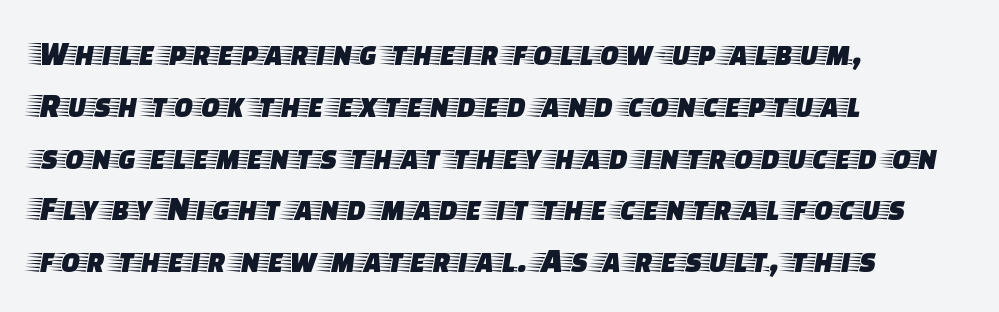
Q: Is the text italic (slanted)? A: Yes.
Q: Is the typeface a serif or a sans-serif typeface? A: Serif.
Q: Is the text underlined? A: No.
Q: How is the paragraph aligned? A: Left-aligned.
Q: Is the spacing between letters normal or unusually wide? A: Normal.
Q: Is the spacing between lines tight, normal or loose? A: Normal.
Q: Width (condensed, normal, or wide)? A: Wide.
Q: Stroke contrast? A: Low.
Q: x-height? A: Large.
Q: Monospaced? A: No.
